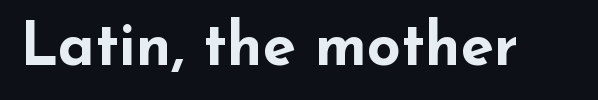
{"serif": "no", "italic": "no", "bold": "yes", "weight": "bold", "width": "wide", "stroke_contrast": "low", "x_height": "small", "monospaced": "no", "underline": "no", "letter_spacing": "normal", "letter_spacing_em": 0.0, "glyph_px": 60}
